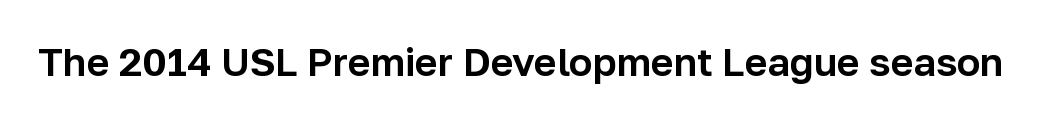
The image shows 39 px sans-serif type, upright; set normal letter spacing, not underlined; low stroke contrast and a medium x-height.
